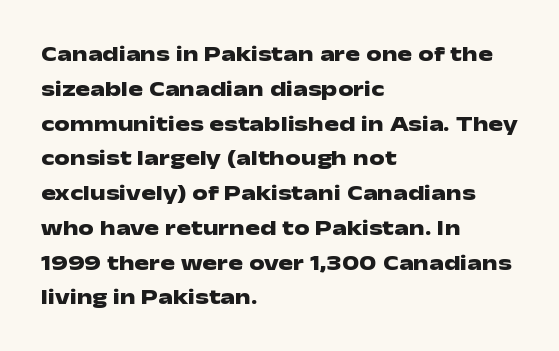
Q: Is the text bold? A: Yes.
Q: Is the text italic (slanted)? A: No, it is upright.
Q: Is the text underlined? A: No.
Q: How is the paragraph aligned? A: Left-aligned.
Q: Is the spacing between letters normal or unusually wide? A: Normal.
Q: Is the spacing between lines tight, normal or loose? A: Normal.
